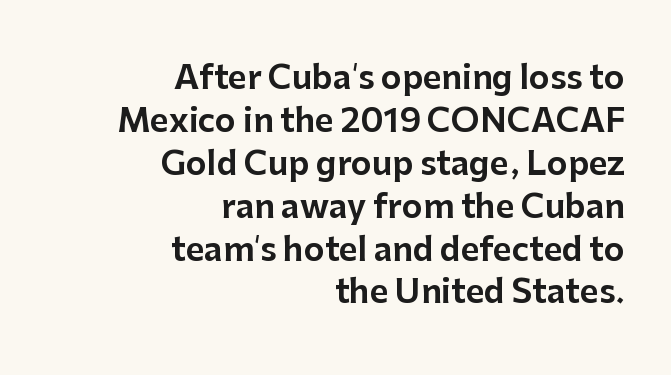
The image shows 32 px sans-serif type, upright; set right-aligned, normal line spacing (1.34x), normal letter spacing, not underlined; low stroke contrast and a medium x-height.
